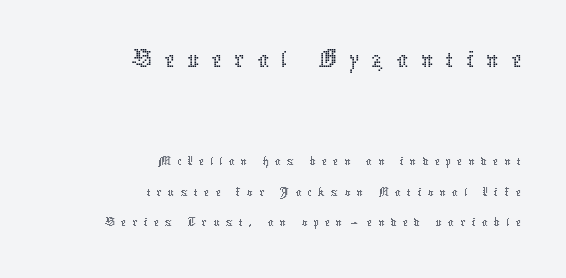
Q: Is the text bold? A: No.
Q: Is the text italic (slanted)? A: No, it is upright.
Q: Is the text underlined? A: No.
Q: How is the paragraph aligned? A: Right-aligned.
Q: Is the spacing between letters normal or unusually wide? A: Unusually wide.
Q: Is the spacing between lines tight, normal or loose? A: Tight.
Q: Which block of text is set in a larger size, the first (top) or the second (bottom)? A: The first (top) one.
Q: Width (condensed, normal, or wide)? A: Normal.
Q: Stroke contrast? A: Low.
Q: x-height? A: Medium.
Q: Monospaced? A: No.
